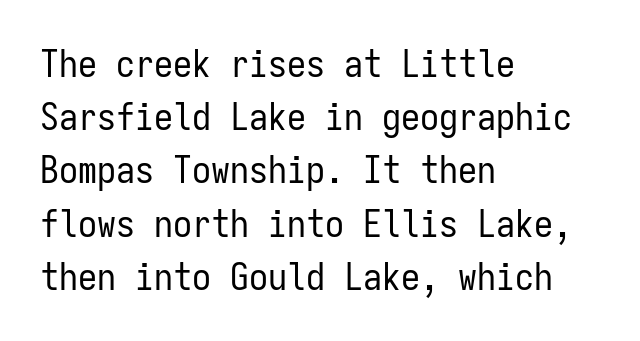
No heavy texture on the line: the type isn't bold. Grotesque or geometric, the face here clearly has no serifs. Standard letterfit; no display-style spreading of the glyphs. This rendering uses left alignment, leaving the right contour irregular. Here the designer chose a console-style face with uniform glyph widths.
